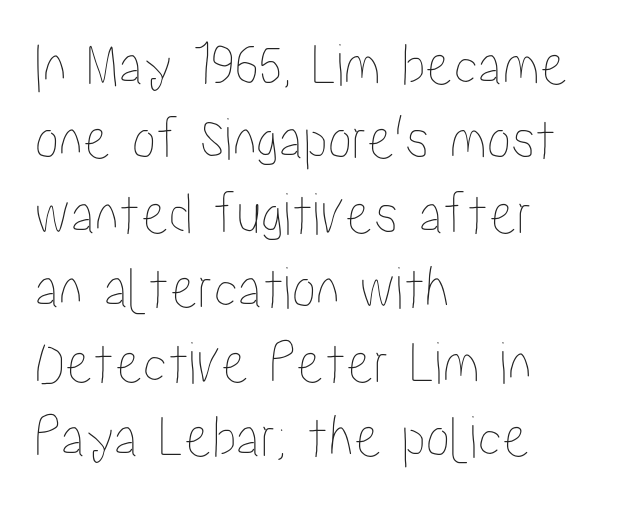
{"italic": "no", "width": "condensed", "stroke_contrast": "low", "x_height": "medium", "monospaced": "no", "underline": "no", "align": "left", "line_spacing_ratio": 1.22, "letter_spacing": "normal", "letter_spacing_em": 0.0, "glyph_px": 61}
